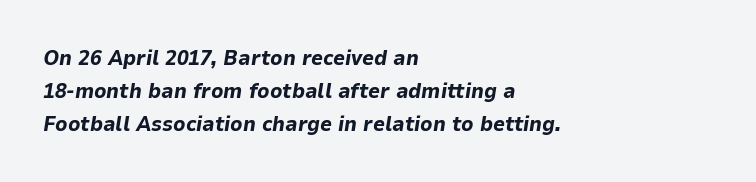
Q: Is the text bold? A: Yes.
Q: Is the text italic (slanted)? A: Yes, it leans right by about 9 degrees.
Q: Is the text underlined? A: No.
Q: How is the paragraph aligned? A: Left-aligned.
Q: Is the spacing between letters normal or unusually wide? A: Normal.
Q: Is the spacing between lines tight, normal or loose? A: Normal.
